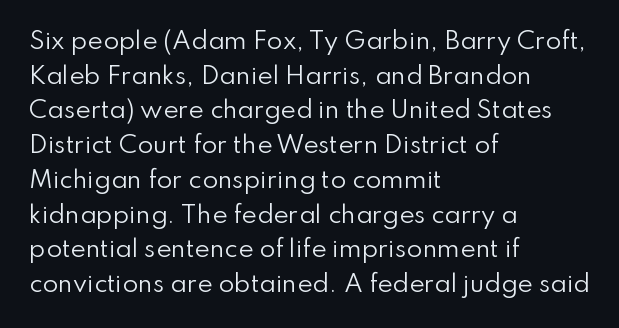
Vertical strokes here are truly vertical. Is the block centered? No — it sits flush against the left margin. Standard letterfit; no display-style spreading of the glyphs. This is not heavy type; no bold has been used.
